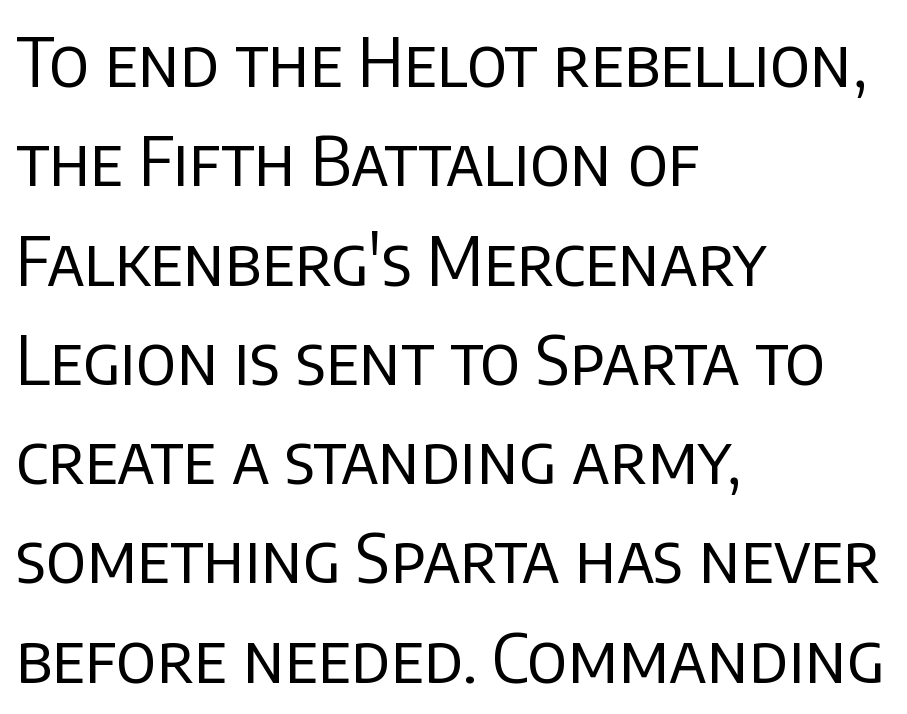
Q: Is the text bold? A: No.
Q: Is the text italic (slanted)? A: No, it is upright.
Q: Is the typeface a serif or a sans-serif typeface? A: Sans-serif.
Q: Is the text underlined? A: No.
Q: How is the paragraph aligned? A: Left-aligned.
Q: Is the spacing between letters normal or unusually wide? A: Normal.
Q: Is the spacing between lines tight, normal or loose? A: Normal.
Q: Width (condensed, normal, or wide)? A: Normal.
Q: Stroke contrast? A: Low.
Q: x-height? A: Large.
Q: Monospaced? A: No.
